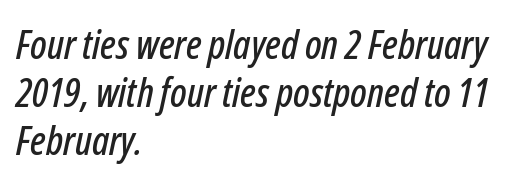
{"italic": "yes", "lean": "right", "slant_degrees": 12, "width": "condensed", "stroke_contrast": "low", "x_height": "medium", "monospaced": "no", "underline": "no", "align": "left", "line_spacing_ratio": 1.2, "letter_spacing": "normal", "letter_spacing_em": 0.0, "glyph_px": 40}
